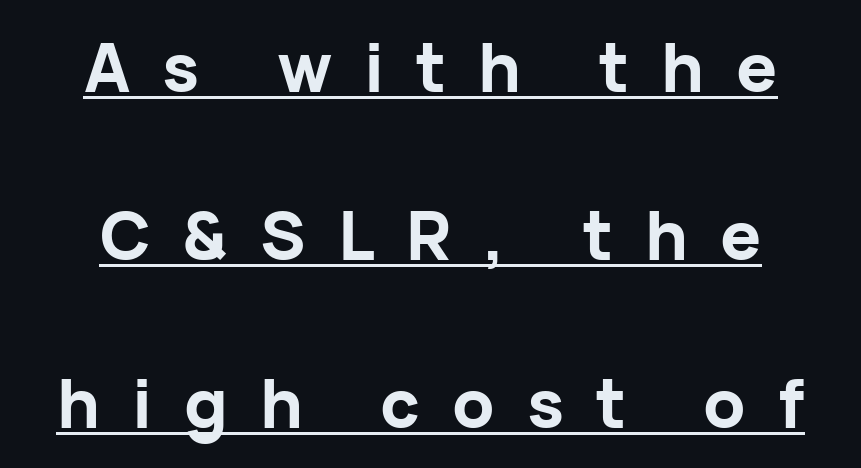
{"serif": "no", "italic": "no", "bold": "yes", "weight": "bold", "width": "normal", "stroke_contrast": "low", "x_height": "medium", "monospaced": "no", "underline": "yes", "align": "center", "line_spacing": "loose", "line_spacing_ratio": 2.47, "letter_spacing": "wide", "letter_spacing_em": 0.47, "glyph_px": 68}
